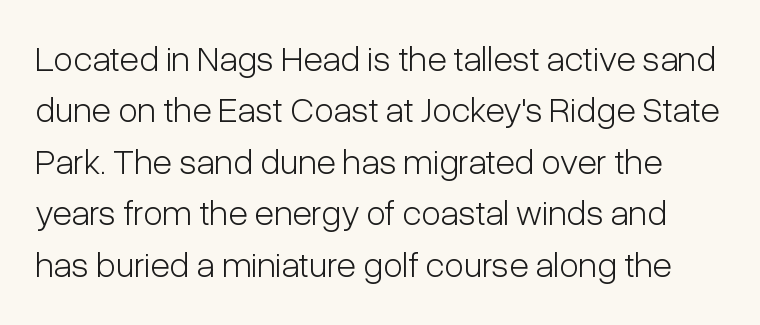
Do the characters align in a grid? No, the font is proportional. Each new line begins a customary step beneath the previous one. Vertical strokes here are truly vertical. These lines keep a tight, regular rhythm from letter to letter. The cut favours lightness, reaching ordinary text weight at its darkest. Bare-footed words on every line.
